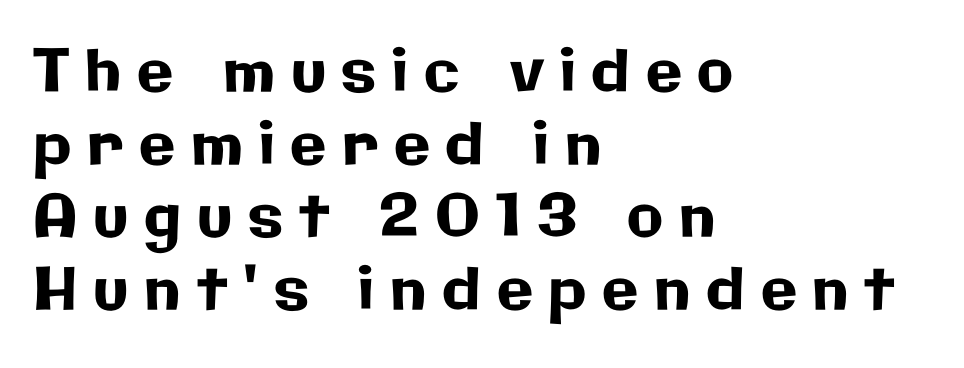
Q: Is the text italic (slanted)? A: No, it is upright.
Q: Is the typeface a serif or a sans-serif typeface? A: Sans-serif.
Q: Is the text underlined? A: No.
Q: How is the paragraph aligned? A: Left-aligned.
Q: Is the spacing between letters normal or unusually wide? A: Unusually wide.
Q: Width (condensed, normal, or wide)? A: Normal.
Q: Stroke contrast? A: Low.
Q: x-height? A: Medium.
Q: Monospaced? A: No.
